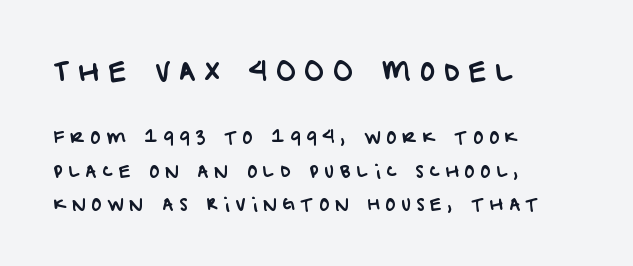
Does the leading feel generous? Absolutely, it's lavish. The passage is arranged the way most books set body copy — flush left. A clean baseline with only descenders dipping below it. Here the glyphs are tracked loosely, breaking word shapes into spaced letters. Visually, the top section dominates because its glyphs are scaled up.
